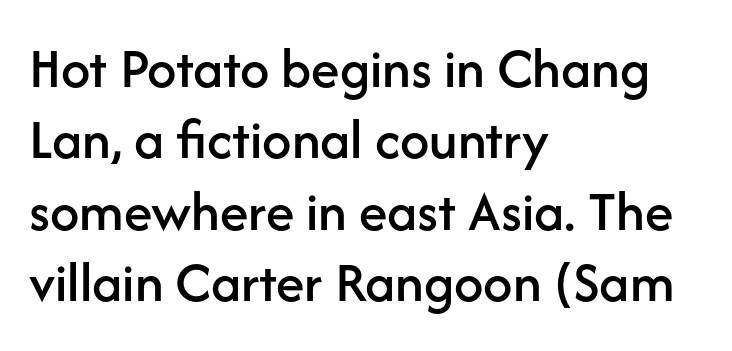
The image shows 58 px sans-serif type, upright; set left-aligned, line spacing 1.23x, normal letter spacing, not underlined; low stroke contrast and a medium x-height.
